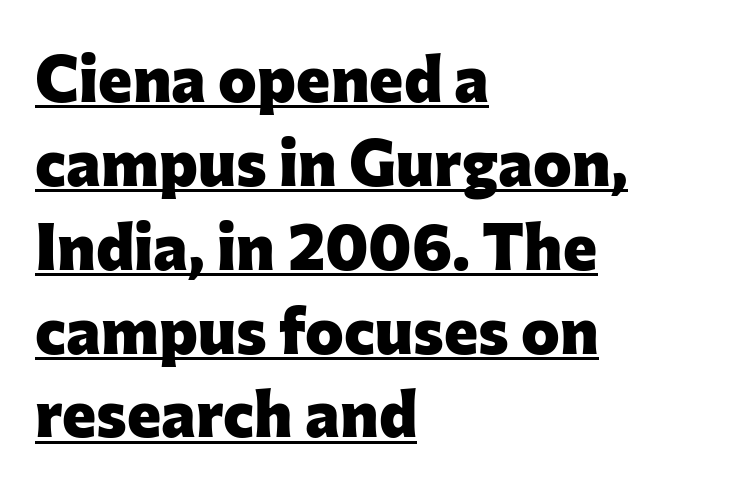
Q: Is the text bold? A: Yes.
Q: Is the text italic (slanted)? A: No, it is upright.
Q: Is the typeface a serif or a sans-serif typeface? A: Sans-serif.
Q: Is the text underlined? A: Yes.
Q: How is the paragraph aligned? A: Left-aligned.
Q: Is the spacing between letters normal or unusually wide? A: Normal.
Q: Is the spacing between lines tight, normal or loose? A: Normal.
Q: Width (condensed, normal, or wide)? A: Normal.
Q: Stroke contrast? A: Low.
Q: x-height? A: Medium.
Q: Monospaced? A: No.
